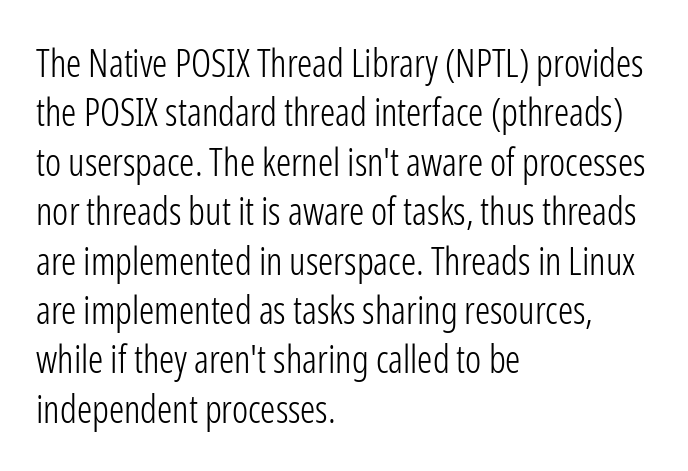
The image shows 38 px light, condensed sans-serif type, upright; set left-aligned, normal line spacing (1.3x), normal letter spacing, not underlined; low stroke contrast and a medium x-height.
